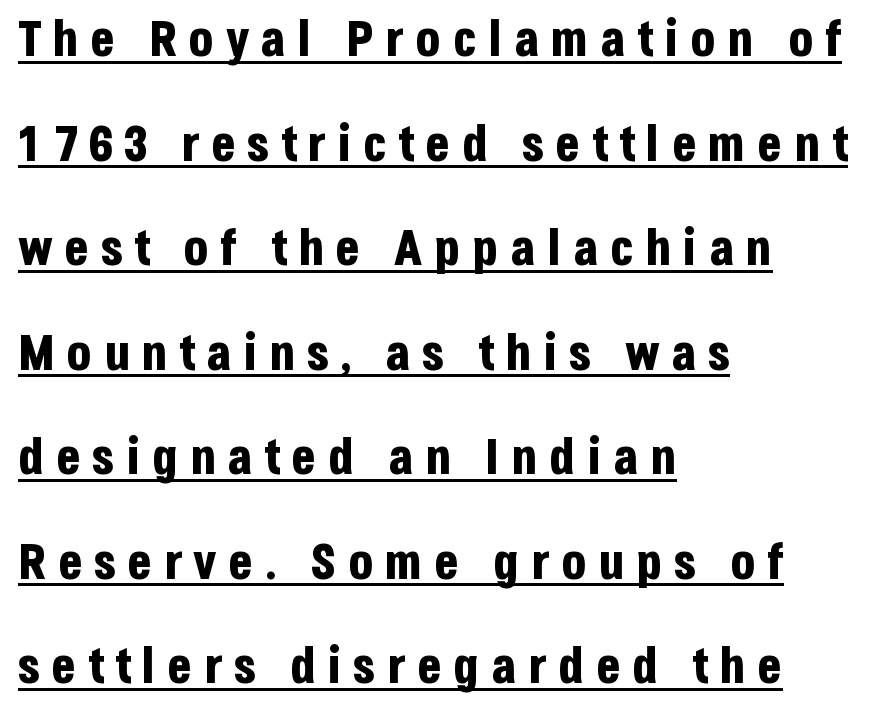
A continuous stroke trails under the words, as in a hyperlink. No italicization has been applied; the sample stays upright. Heavy-handed strokes throughout: this text is bold. In CSS terms this would be text-align: left.
